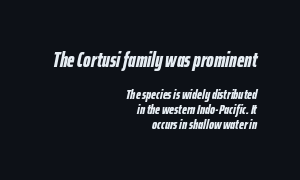
Whoever set this made the first block the dominant, larger element. You could barely slide anything between these rows. Quick note: underline off. Tall strokes in this sample are angled rather than plumb. Compared with a flush-left layout, this one pins lines to the opposite, right side.
